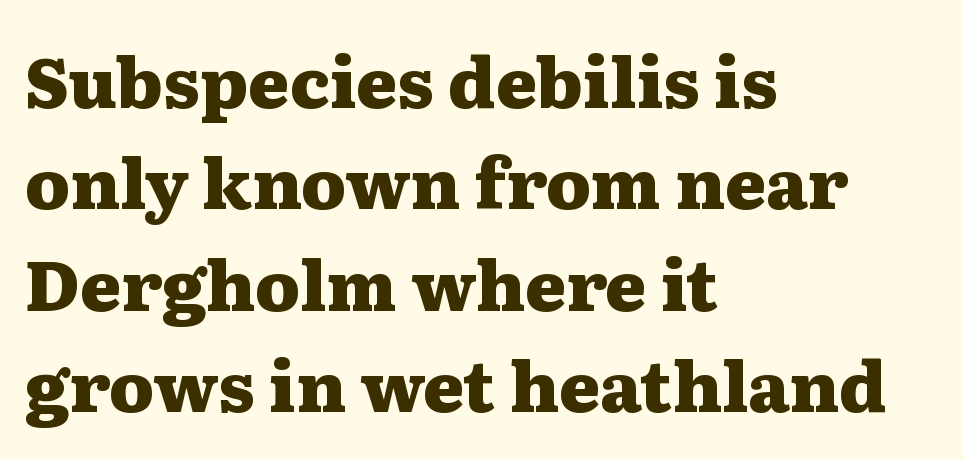
{"serif": "yes", "italic": "no", "bold": "yes", "weight": "heavy", "width": "wide", "stroke_contrast": "medium", "x_height": "medium", "monospaced": "no", "underline": "no", "align": "left", "line_spacing": "normal", "line_spacing_ratio": 1.45, "letter_spacing": "normal", "letter_spacing_em": 0.0, "glyph_px": 70}
